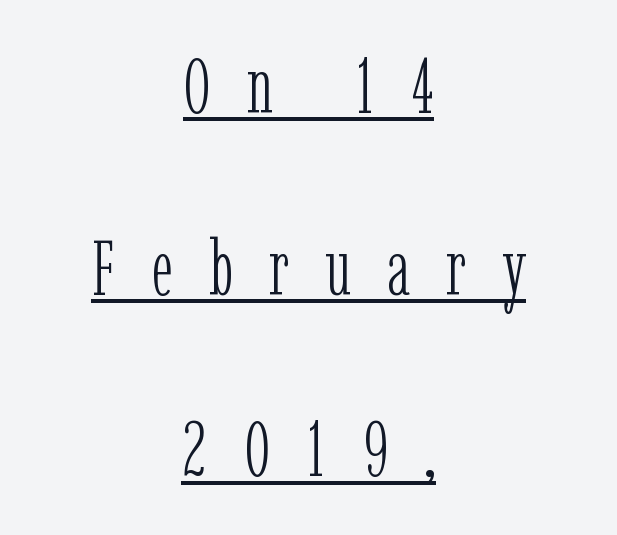
{"serif": "yes", "italic": "no", "bold": "no", "weight": "light", "width": "condensed", "stroke_contrast": "low", "x_height": "medium", "monospaced": "no", "underline": "yes", "align": "center", "line_spacing": "loose", "line_spacing_ratio": 2.33, "letter_spacing": "wide", "letter_spacing_em": 0.46, "glyph_px": 78}
